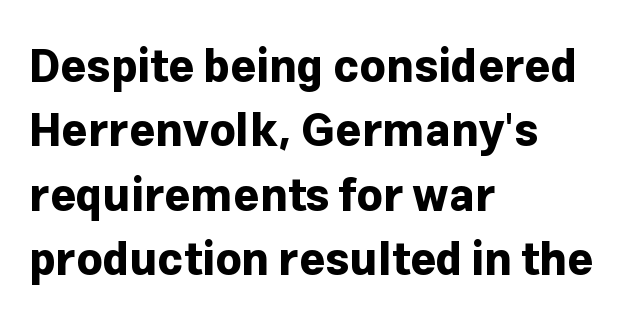
{"serif": "no", "italic": "no", "bold": "yes", "weight": "bold", "width": "normal", "stroke_contrast": "low", "x_height": "medium", "monospaced": "no", "underline": "no", "align": "left", "line_spacing": "normal", "line_spacing_ratio": 1.43, "letter_spacing": "normal", "letter_spacing_em": 0.0, "glyph_px": 45}
